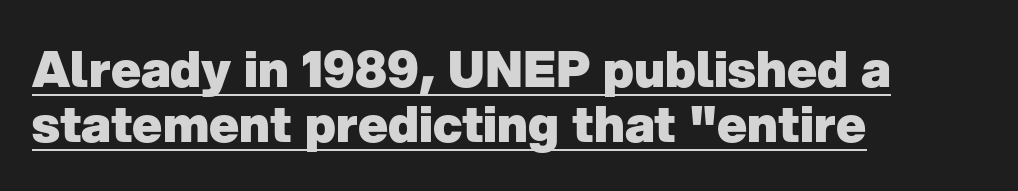
{"serif": "no", "italic": "no", "bold": "yes", "weight": "heavy", "width": "normal", "stroke_contrast": "low", "x_height": "medium", "monospaced": "no", "underline": "yes", "align": "left", "line_spacing": "tight", "line_spacing_ratio": 1.1, "letter_spacing": "normal", "letter_spacing_em": 0.0, "glyph_px": 50}
